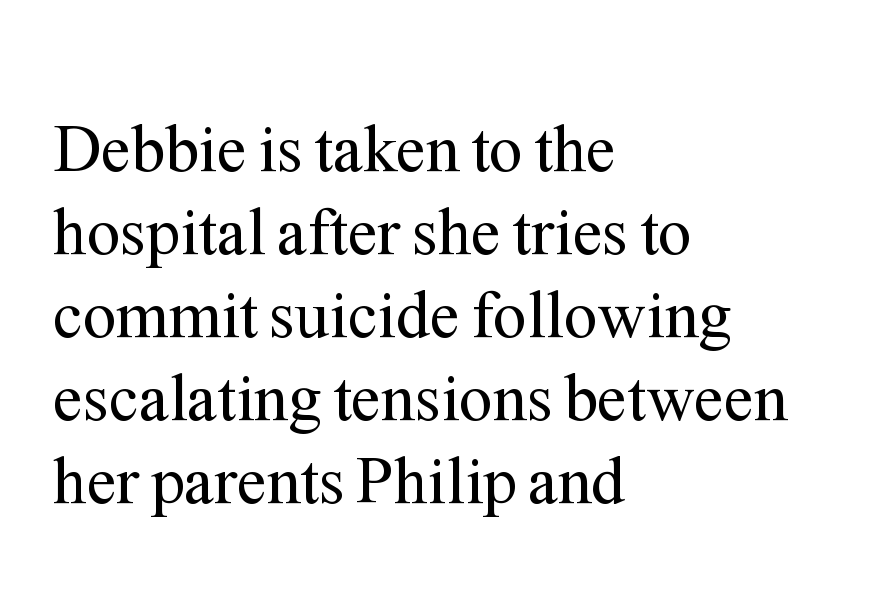
{"serif": "yes", "italic": "no", "bold": "no", "weight": "regular", "width": "normal", "stroke_contrast": "medium", "x_height": "medium", "monospaced": "no", "underline": "no", "align": "left", "line_spacing_ratio": 1.24, "letter_spacing": "normal", "letter_spacing_em": 0.0, "glyph_px": 67}
